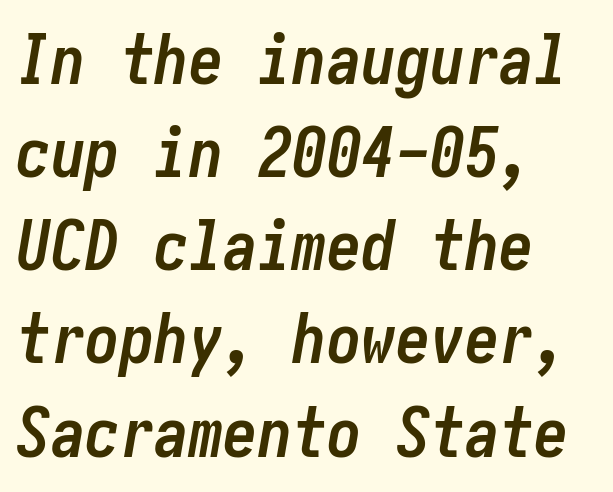
Q: Is the text bold? A: Yes.
Q: Is the text italic (slanted)? A: Yes, it leans right by about 10 degrees.
Q: Is the text underlined? A: No.
Q: How is the paragraph aligned? A: Left-aligned.
Q: Is the spacing between letters normal or unusually wide? A: Normal.
Q: Is the spacing between lines tight, normal or loose? A: Normal.
Q: Width (condensed, normal, or wide)? A: Condensed.
Q: Stroke contrast? A: Low.
Q: x-height? A: Medium.
